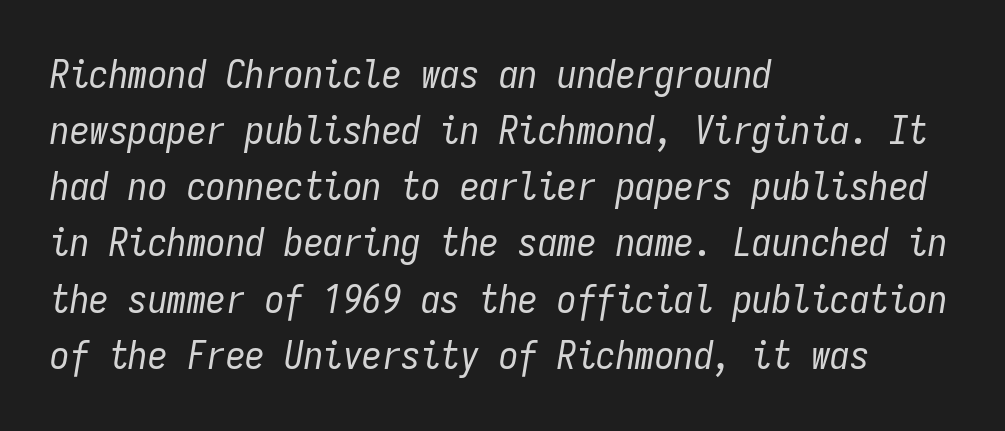
The image shows 39 px regular-weight, condensed type, italic (leaning right), monospaced; set left-aligned, normal line spacing (1.44x), normal letter spacing, not underlined; low stroke contrast and a medium x-height.
